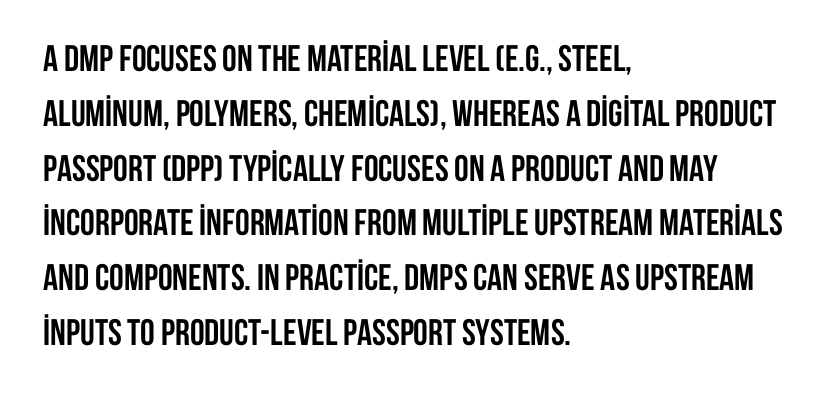
Q: Is the text bold? A: Yes.
Q: Is the text italic (slanted)? A: No, it is upright.
Q: Is the typeface a serif or a sans-serif typeface? A: Sans-serif.
Q: Is the text underlined? A: No.
Q: How is the paragraph aligned? A: Left-aligned.
Q: Is the spacing between letters normal or unusually wide? A: Normal.
Q: Is the spacing between lines tight, normal or loose? A: Normal.
Q: Width (condensed, normal, or wide)? A: Condensed.
Q: Stroke contrast? A: Low.
Q: x-height? A: Large.
Q: Monospaced? A: No.
